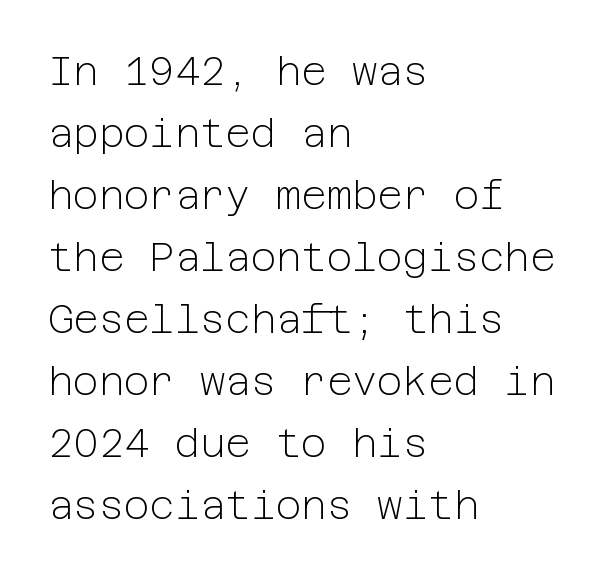
Line spacing here is normal. The letters stand upright; this is a roman face. No letter is thick-stroked: the sample isn't bold. Spacing between characters is what you'd get straight out of the box. Glance below the letters and you will spot only blank space. Classification — sans serif.
